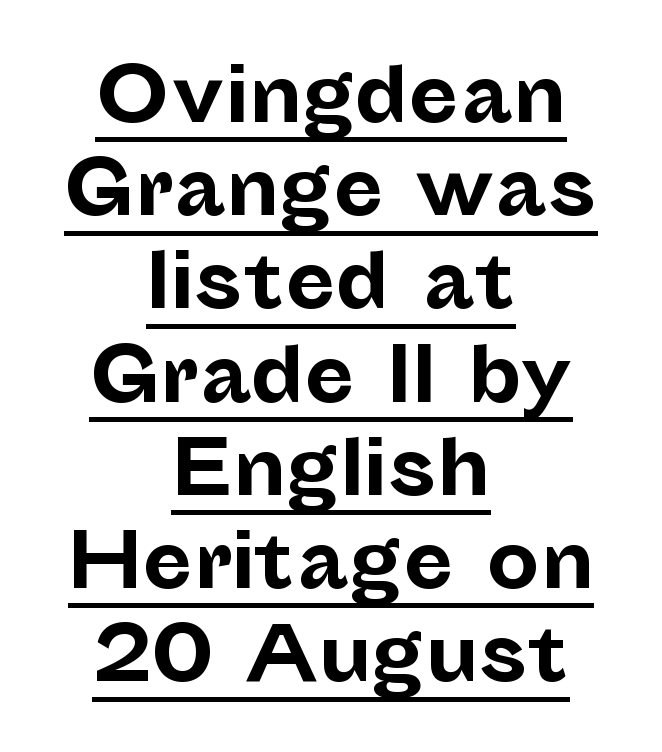
Q: Is the text bold? A: Yes.
Q: Is the text italic (slanted)? A: No, it is upright.
Q: Is the typeface a serif or a sans-serif typeface? A: Sans-serif.
Q: Is the text underlined? A: Yes.
Q: How is the paragraph aligned? A: Centered.
Q: Is the spacing between letters normal or unusually wide? A: Normal.
Q: Is the spacing between lines tight, normal or loose? A: Normal.
Q: Width (condensed, normal, or wide)? A: Normal.
Q: Stroke contrast? A: Low.
Q: x-height? A: Medium.
Q: Monospaced? A: No.
